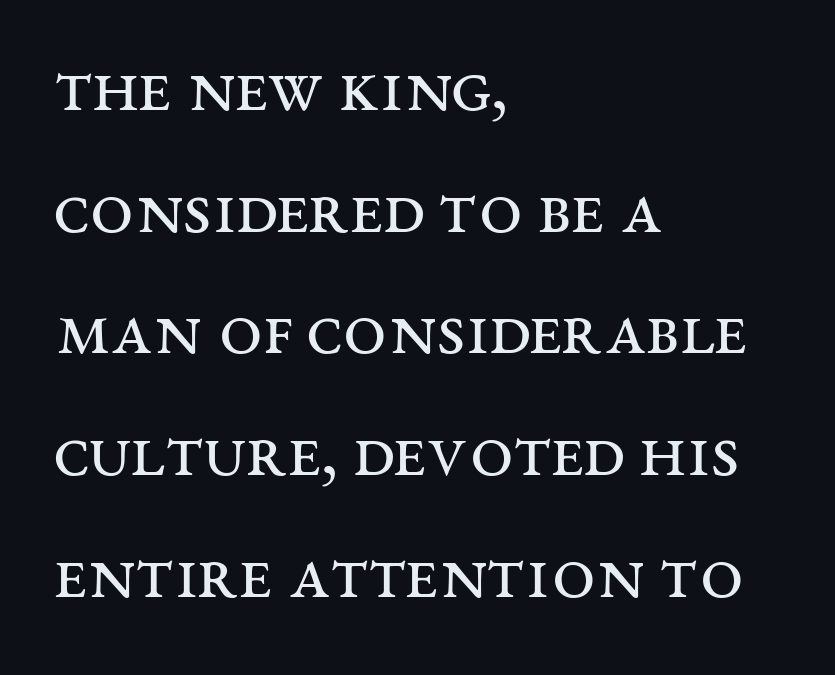
Line spacing here is normal. Summary of weight: not heavy and not bold. Think of a printed novel: that variable character pitch is what you see here. The passage shown is not underscored anywhere.
